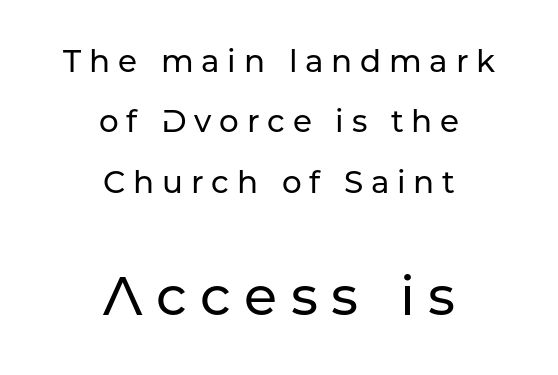
In CSS terms this would be text-align: center. Which of the two is more prominent by size? The second, at the bottom. Each letter keeps its own natural width here, so spacing adapts to shape. Summary of vertical rhythm: relaxed, with wide interline spacing. Designer's note — italics off, roman on.
